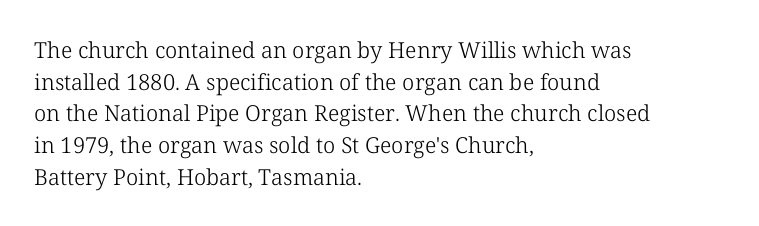
The image shows 22 px text type, upright; set left-aligned, normal line spacing (1.44x), normal letter spacing, not underlined.
